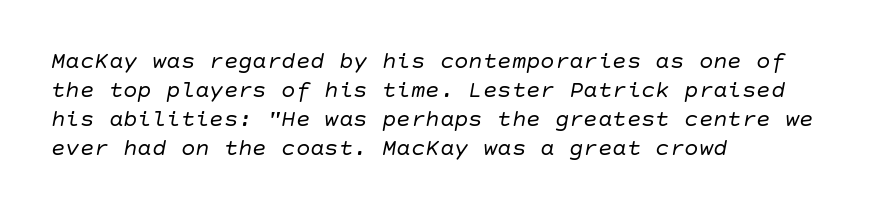
{"italic": "yes", "lean": "right", "slant_degrees": 10, "bold": "no", "underline": "no", "align": "left", "line_spacing_ratio": 1.21, "letter_spacing": "normal", "letter_spacing_em": 0.0, "glyph_px": 24}
